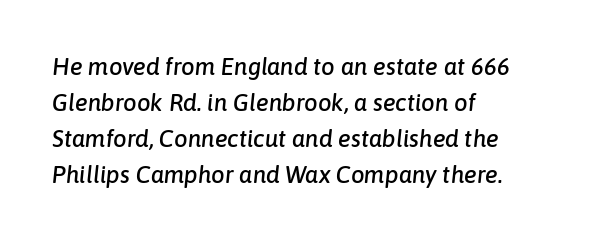
Q: Is the text italic (slanted)? A: Yes, it leans right by about 6 degrees.
Q: Is the text underlined? A: No.
Q: How is the paragraph aligned? A: Left-aligned.
Q: Is the spacing between letters normal or unusually wide? A: Normal.
Q: Is the spacing between lines tight, normal or loose? A: Normal.
